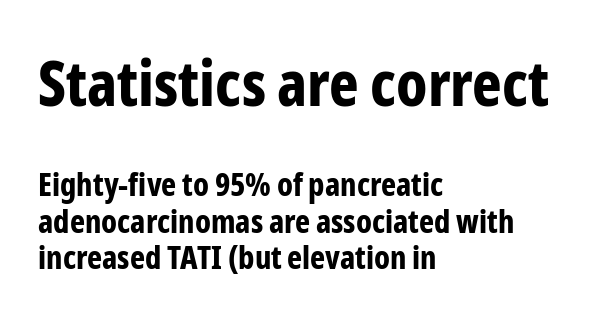
To sum up the face: it is a sans, with no serifs. Typeset ragged right — the left edge is the straight one. Bigger letters appear in the top chunk; the bottom chunk is reduced. This is heavy type, rendered in bold. The letterforms sit shoulder to shoulder at normal distance. The typography opts for an upright posture over an oblique one.
